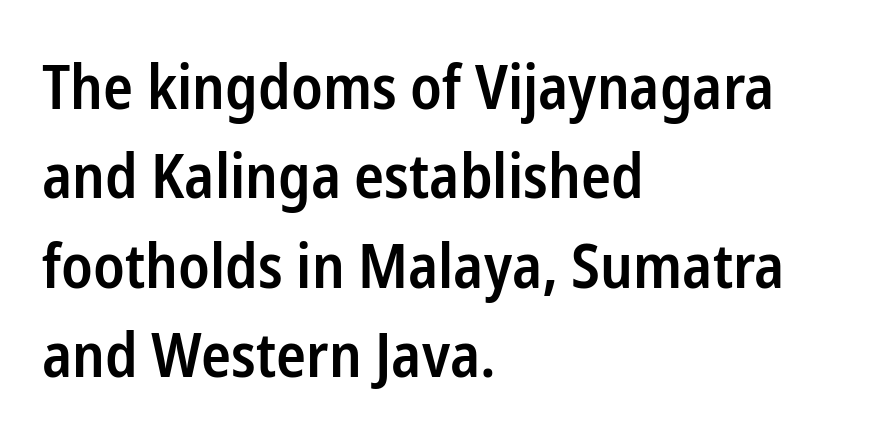
The image shows 62 px semibold, condensed sans-serif type, upright; set left-aligned, normal line spacing (1.44x), normal letter spacing, not underlined; low stroke contrast and a medium x-height.
